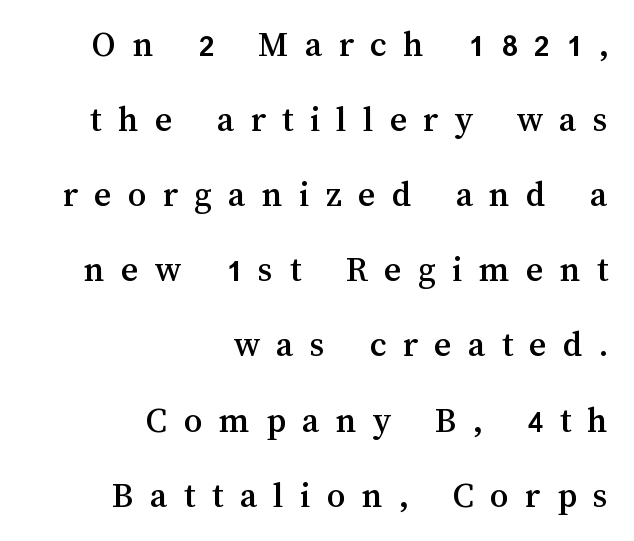
Quick note: not italic, upright. The rendering uses natural spacing where letterforms have individual widths. Right-aligned paragraph, ragged on the left. Look at the tracking — it's clearly loosened, letters drifting apart.
